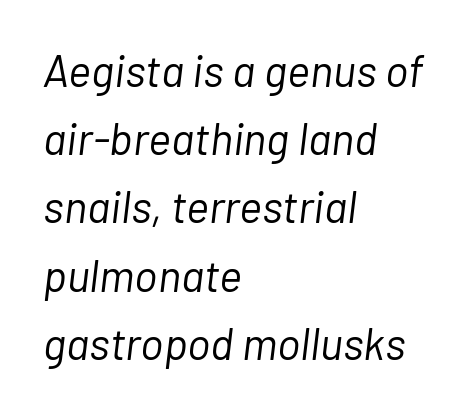
Tall strokes in this sample are angled rather than plumb. Whoever set this chose a conventional vertical rhythm. One-word summary of the alignment: left. In terms of letterspacing, this is plain default setting. Has an underline been added? It has not. The letterforms sit at book weight or below.
